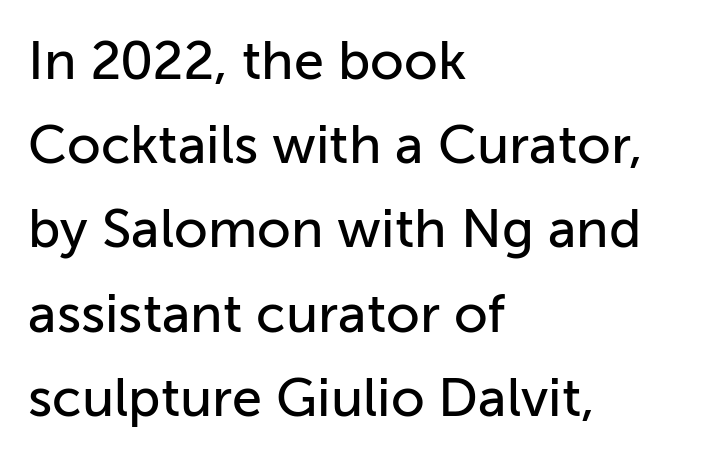
The image shows 54 px sans-serif type, upright; set left-aligned, normal line spacing (1.56x), normal letter spacing, not underlined; low stroke contrast and a medium x-height.
